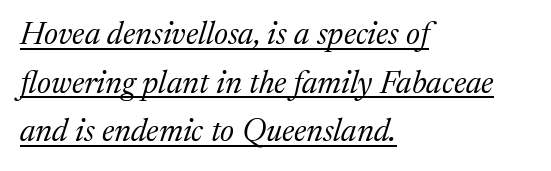
The image shows 32 px regular-weight serif type, italic (leaning right); set left-aligned, normal line spacing (1.52x), normal letter spacing, underlined; medium stroke contrast and a medium x-height.
